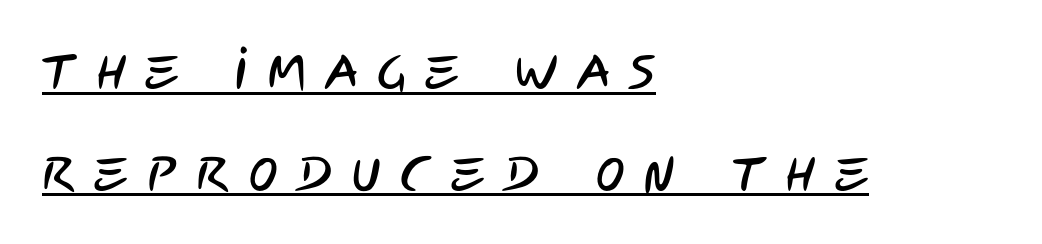
Q: Is the typeface a serif or a sans-serif typeface? A: Sans-serif.
Q: Is the text underlined? A: Yes.
Q: How is the paragraph aligned? A: Left-aligned.
Q: Is the spacing between letters normal or unusually wide? A: Unusually wide.
Q: Is the spacing between lines tight, normal or loose? A: Loose.
Q: Width (condensed, normal, or wide)? A: Condensed.
Q: Stroke contrast? A: Low.
Q: x-height? A: Large.
Q: Monospaced? A: No.
